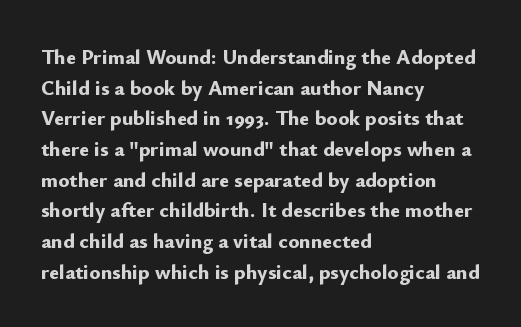
The image shows 21 px bold type, upright; set left-aligned, normal line spacing (1.46x), normal letter spacing, not underlined.
